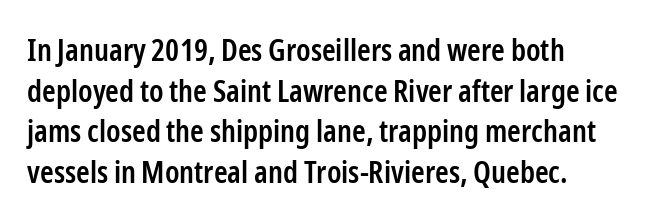
This sample uses plain, unmodified letter spacing. Rows of type keep a routine distance in the vertical direction. The face used here is proportionally spaced, like ordinary book or web type. Visually the block forms a straight wall on the left and a jagged coastline on the right.
